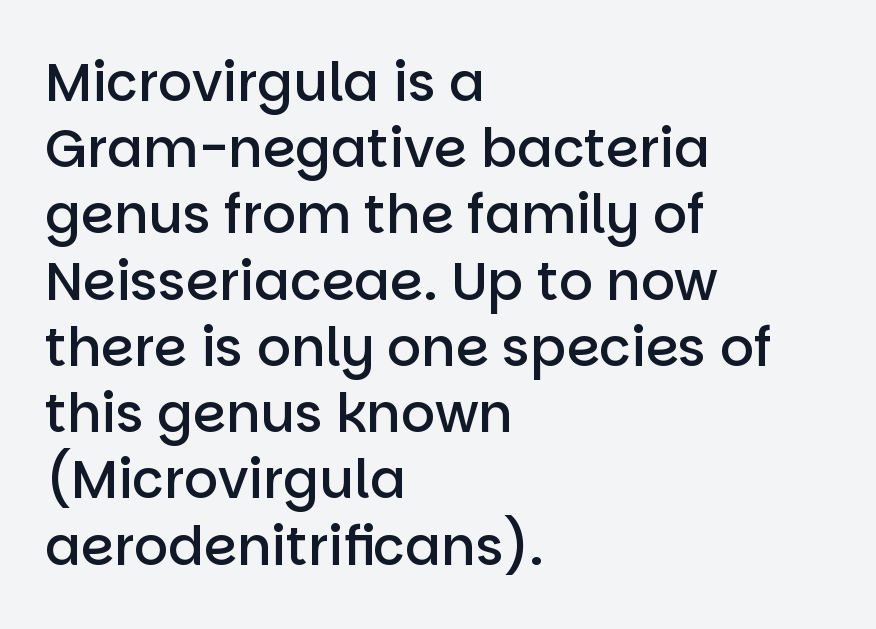
A bare baseline throughout the passage. Compared with an ordinary text face, these strokes are moderately heavier — a semibold. Each letter's strokes conclude bluntly, with no projecting serifs. Upright lettering throughout. Note the varied advance widths — an 'i' is clearly narrower than an 'm'.
